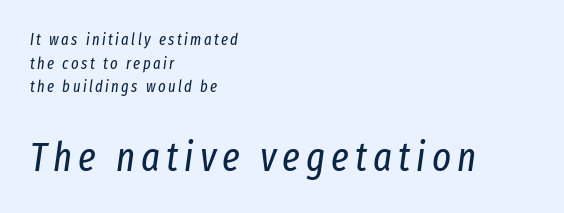
Summary of weight: not heavy and not bold. The passage shown is not underscored anywhere. Note the varied advance widths — an 'i' is clearly narrower than an 'm'. The face used here appears at its bigger size in the lower chunk. In terms of posture, this sample is oblique. A student would call this left alignment; a typographer would say flush left, rag right.
